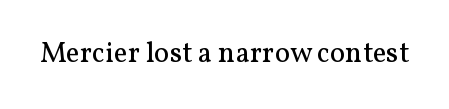
Q: Is the text bold? A: No.
Q: Is the text italic (slanted)? A: No, it is upright.
Q: Is the typeface a serif or a sans-serif typeface? A: Serif.
Q: Is the text underlined? A: No.
Q: Is the spacing between letters normal or unusually wide? A: Normal.
Q: Width (condensed, normal, or wide)? A: Normal.
Q: Stroke contrast? A: Medium.
Q: x-height? A: Medium.
Q: Monospaced? A: No.
